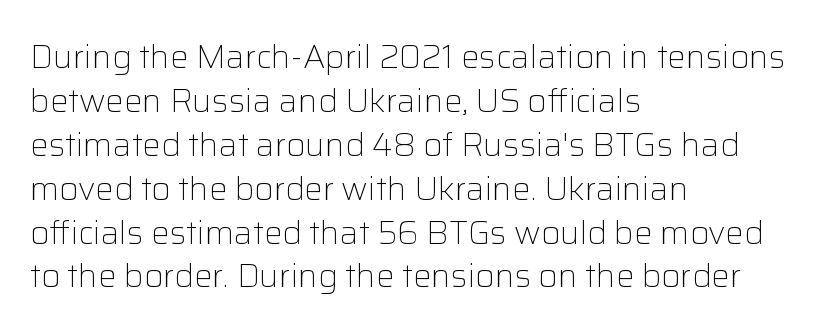
The image shows 33 px light sans-serif type, upright; set left-aligned, normal line spacing (1.33x), normal letter spacing, not underlined; low stroke contrast and a medium x-height.
